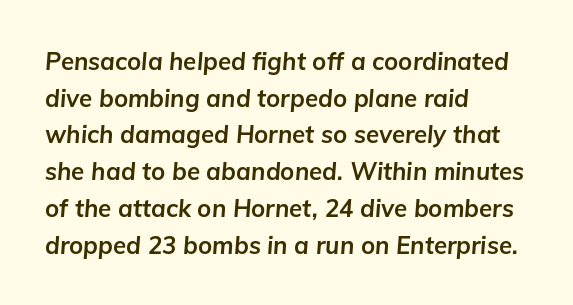
{"italic": "yes", "lean": "right", "slant_degrees": 5, "bold": "yes", "underline": "no", "align": "left", "line_spacing": "normal", "line_spacing_ratio": 1.53, "letter_spacing": "normal", "letter_spacing_em": 0.0, "glyph_px": 24}
